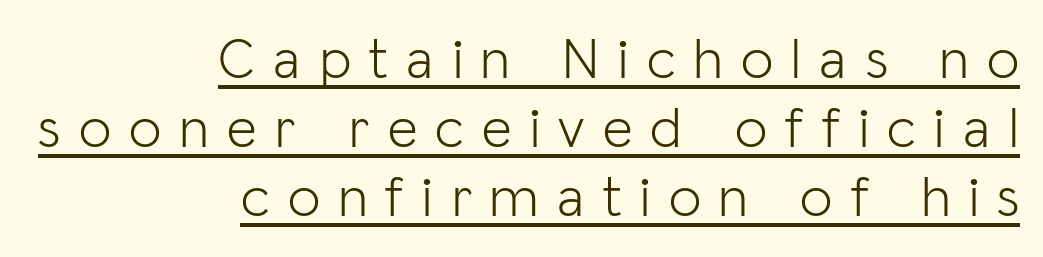
The image shows 58 px light sans-serif type, upright; set right-aligned, line spacing 1.19x, unusually wide letter spacing (+0.32 em), underlined; low stroke contrast and a medium x-height.
